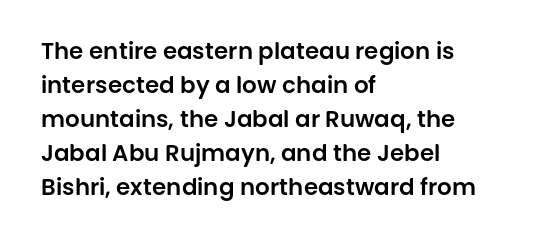
Clear beneath every line of the passage. Notice how descenders clear the ascenders below comfortably — that's standard leading. In terms of letterspacing, this is plain default setting. The lettering stays uniformly vertical, giving the passage a roman look. The lines in this sample share a left origin and differ only in where they stop.
